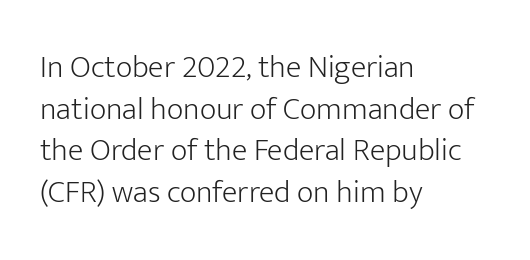
Q: Is the text bold? A: No.
Q: Is the text italic (slanted)? A: No, it is upright.
Q: Is the typeface a serif or a sans-serif typeface? A: Sans-serif.
Q: Is the text underlined? A: No.
Q: How is the paragraph aligned? A: Left-aligned.
Q: Is the spacing between letters normal or unusually wide? A: Normal.
Q: Is the spacing between lines tight, normal or loose? A: Normal.
Q: Width (condensed, normal, or wide)? A: Normal.
Q: Stroke contrast? A: Low.
Q: x-height? A: Medium.
Q: Monospaced? A: No.
